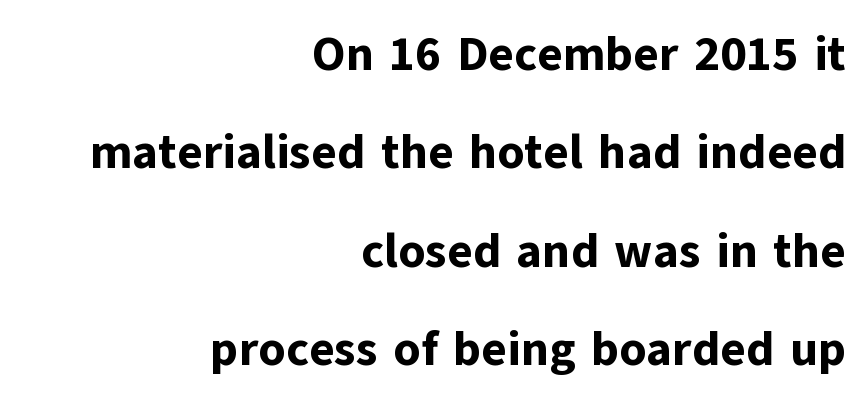
The image shows 48 px bold sans-serif type, upright; set right-aligned, loose line spacing (2.05x), normal letter spacing, not underlined; low stroke contrast and a medium x-height.
